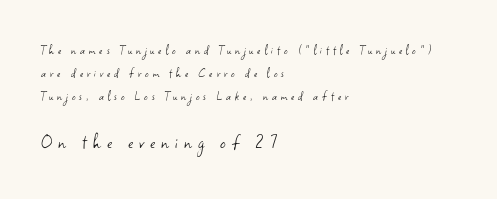
Loose tracking; the words dissolve into strings of separated letters. Teacher's note: observe the even left margin — that is flush-left alignment. The typesetting does not lean heavy: it is not bold. Normally led — the rows are evenly, conventionally spaced. The emphasis by scale lands on block number two, below.
